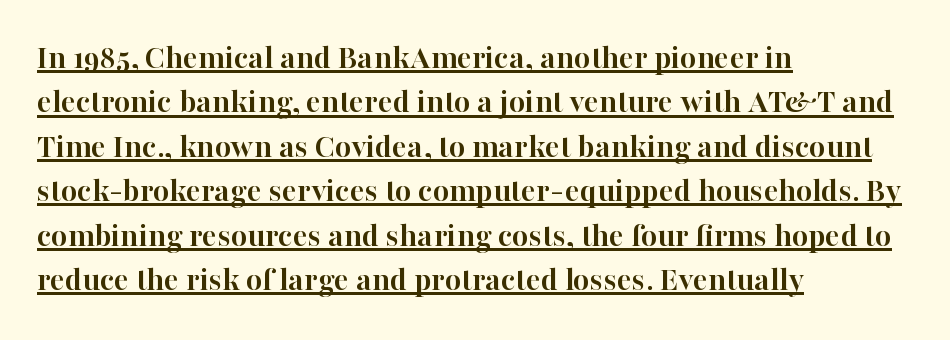
{"serif": "yes", "italic": "no", "bold": "yes", "weight": "semibold", "width": "normal", "stroke_contrast": "high", "x_height": "medium", "monospaced": "no", "underline": "yes", "align": "left", "line_spacing": "normal", "line_spacing_ratio": 1.27, "letter_spacing": "normal", "letter_spacing_em": 0.0, "glyph_px": 35}
